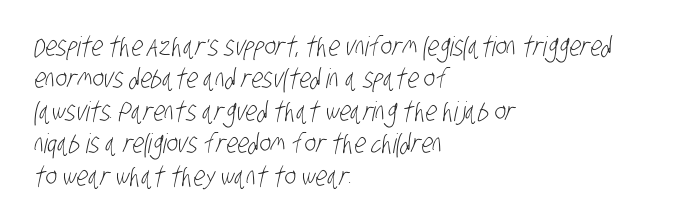
You could call the tracking neutral — neither tight nor loose. Type without underlining. Weight: regular or lighter. Reading down the block, your eye returns to a fixed left position each line.
